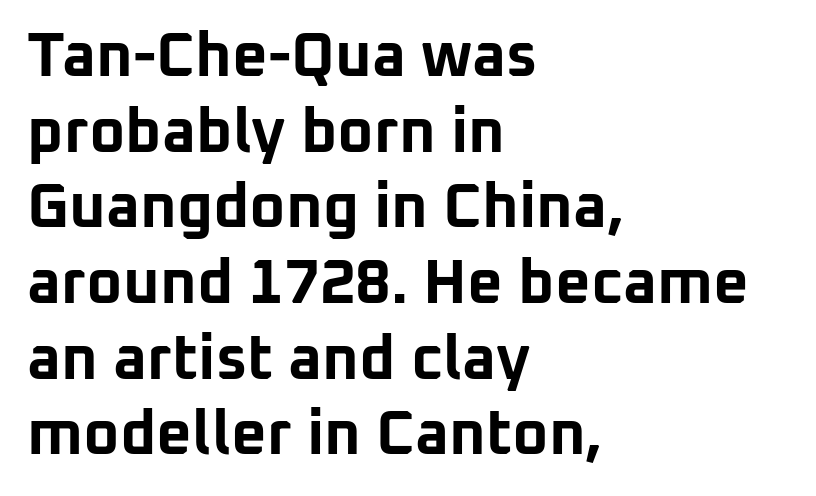
What stands out about the letter spacing? Nothing — it is the standard amount. Caption: multi-line text, flush left, ragged right. Vertical strokes here are truly vertical. Regarding serifs, this sample does without them.
